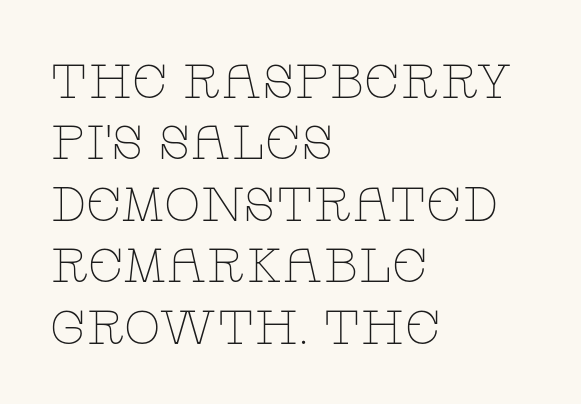
The typeface chosen for these lines features serifs. Weight class: somewhere from thin through regular. The baseline area is clear. These lines are rendered in a variable-pitch font.
